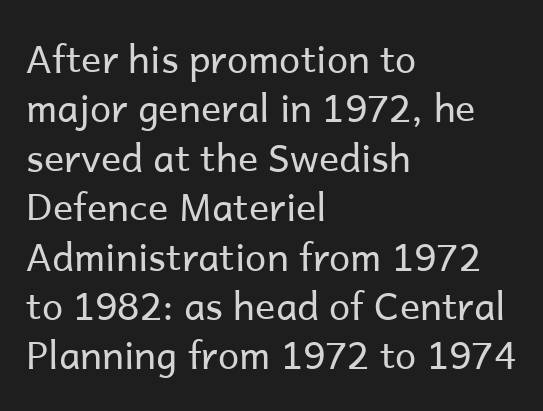
Q: Is the text bold? A: No.
Q: Is the text italic (slanted)? A: No, it is upright.
Q: Is the typeface a serif or a sans-serif typeface? A: Sans-serif.
Q: Is the text underlined? A: No.
Q: How is the paragraph aligned? A: Left-aligned.
Q: Is the spacing between letters normal or unusually wide? A: Normal.
Q: Is the spacing between lines tight, normal or loose? A: Normal.
Q: Width (condensed, normal, or wide)? A: Normal.
Q: Stroke contrast? A: Low.
Q: x-height? A: Medium.
Q: Monospaced? A: No.
